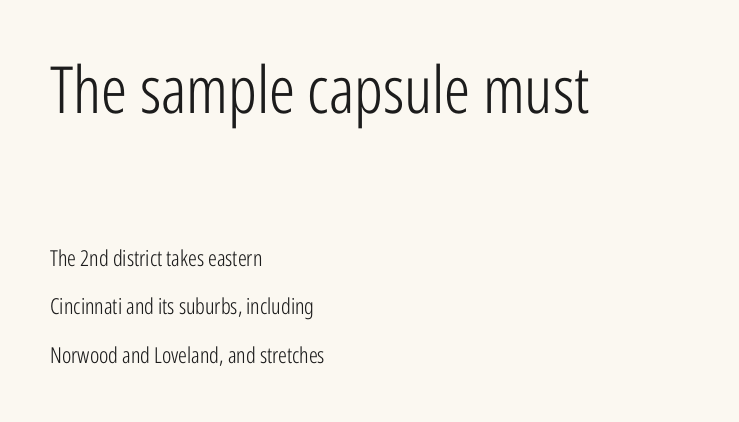
{"serif": "no", "italic": "no", "bold": "no", "weight": "light", "width": "condensed", "stroke_contrast": "low", "x_height": "medium", "monospaced": "no", "underline": "no", "align": "left", "line_spacing": "loose", "line_spacing_ratio": 2.2, "letter_spacing": "normal", "letter_spacing_em": 0.0, "larger_block": "first", "size_ratio": 2.95, "glyph_px": 65}
